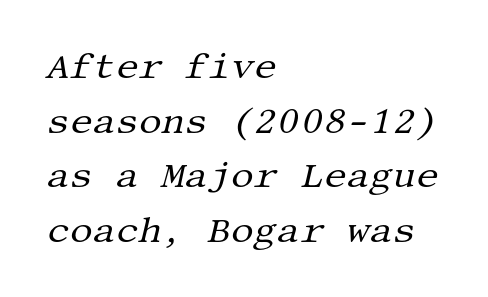
Q: Is the text bold? A: No.
Q: Is the text italic (slanted)? A: Yes, it leans right by about 13 degrees.
Q: Is the typeface a serif or a sans-serif typeface? A: Serif.
Q: Is the text underlined? A: No.
Q: How is the paragraph aligned? A: Left-aligned.
Q: Is the spacing between letters normal or unusually wide? A: Normal.
Q: Is the spacing between lines tight, normal or loose? A: Normal.
Q: Width (condensed, normal, or wide)? A: Normal.
Q: Stroke contrast? A: Medium.
Q: x-height? A: Large.
